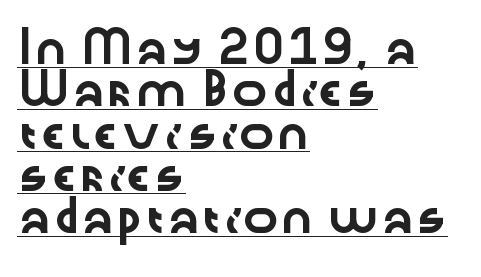
Q: Is the text italic (slanted)? A: No, it is upright.
Q: Is the typeface a serif or a sans-serif typeface? A: Sans-serif.
Q: Is the text underlined? A: Yes.
Q: How is the paragraph aligned? A: Left-aligned.
Q: Is the spacing between letters normal or unusually wide? A: Normal.
Q: Is the spacing between lines tight, normal or loose? A: Normal.
Q: Width (condensed, normal, or wide)? A: Wide.
Q: Stroke contrast? A: Low.
Q: x-height? A: Medium.
Q: Monospaced? A: No.
